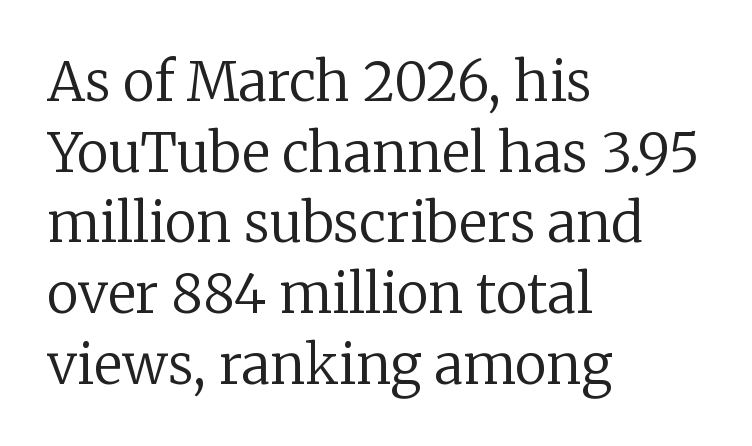
Is there any slant? The stems are plumb. Is this a fixed-width face? No — the glyphs have proportional, varying widths. A student would call this left alignment; a typographer would say flush left, rag right. Compared with typical paragraphs, the rows here are spaced about the same.
